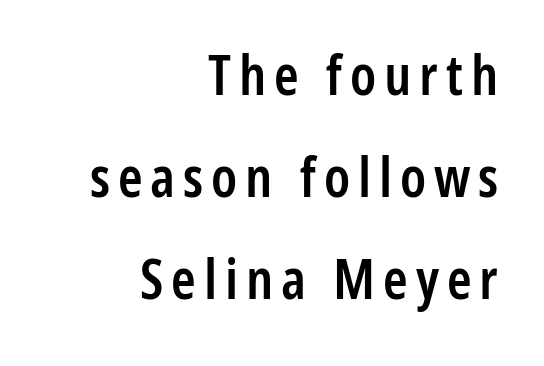
{"serif": "no", "italic": "no", "bold": "semi", "weight": "semibold", "width": "condensed", "stroke_contrast": "low", "x_height": "medium", "monospaced": "no", "underline": "no", "align": "right", "line_spacing_ratio": 1.82, "glyph_px": 56}
